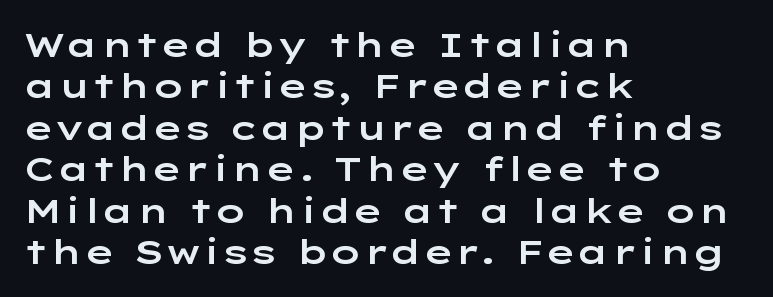
Is this a fixed-width face? No — the glyphs have proportional, varying widths. Caption: standard tracking, unaltered. You can tell it's not italic because the verticals are truly vertical. Check the space under the baseline: it is left empty. The face used here is a sans, in the tradition of grotesques and geometrics. Visually the block forms a straight wall on the left and a jagged coastline on the right.
